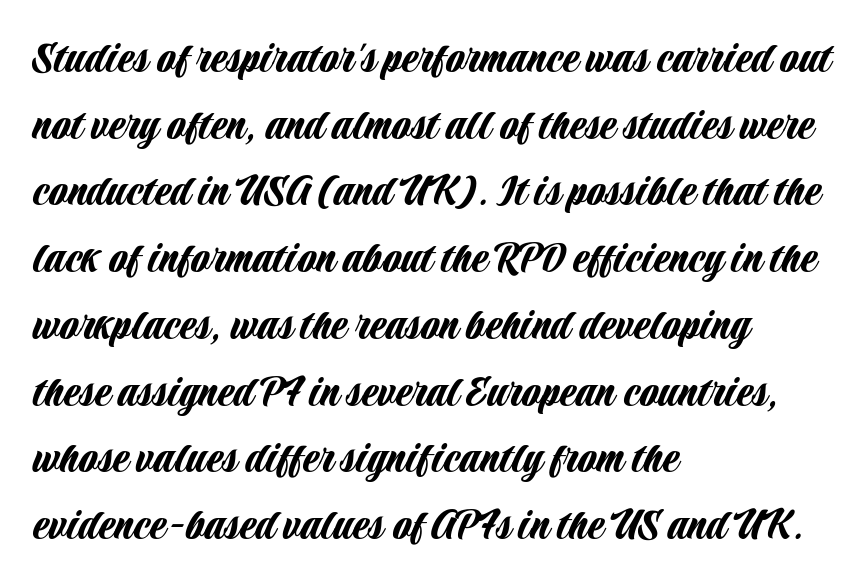
The image shows 48 px condensed sans-serif type; set left-aligned, normal line spacing (1.39x), normal letter spacing, not underlined; low stroke contrast and a large x-height.
